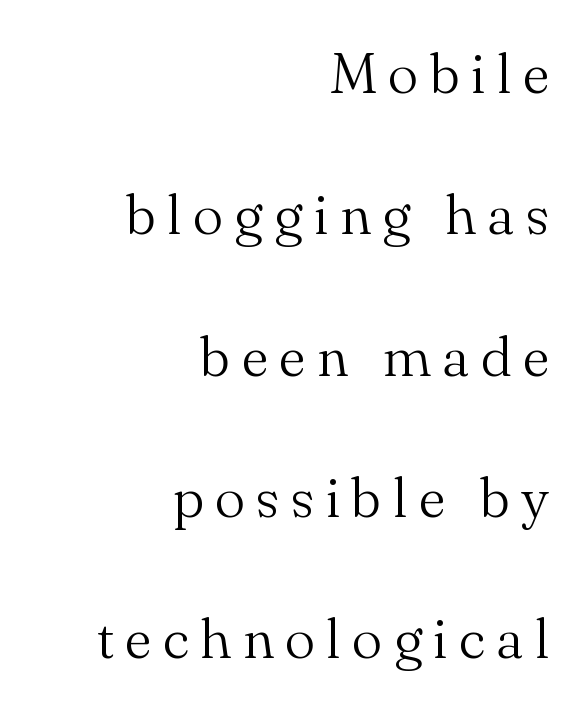
{"serif": "yes", "italic": "no", "bold": "no", "weight": "light", "width": "normal", "stroke_contrast": "medium", "x_height": "small", "monospaced": "no", "underline": "no", "align": "right", "line_spacing": "loose", "line_spacing_ratio": 2.48, "letter_spacing": "wide", "letter_spacing_em": 0.2, "glyph_px": 57}
